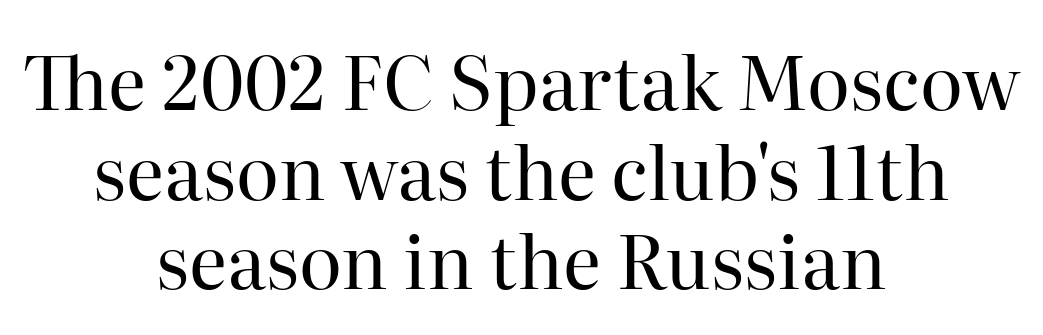
Q: Is the text bold? A: No.
Q: Is the text italic (slanted)? A: No, it is upright.
Q: Is the typeface a serif or a sans-serif typeface? A: Serif.
Q: Is the text underlined? A: No.
Q: How is the paragraph aligned? A: Centered.
Q: Is the spacing between letters normal or unusually wide? A: Normal.
Q: Width (condensed, normal, or wide)? A: Normal.
Q: Stroke contrast? A: High.
Q: x-height? A: Medium.
Q: Monospaced? A: No.
